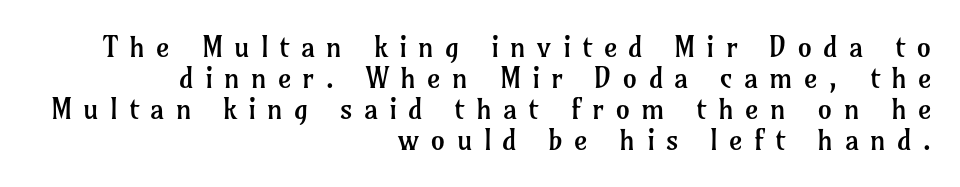
What kind of face is this? One with serifs. Does the lettering tilt? It doesn't — this is upright. Think of a printed novel: that variable character pitch is what you see here. Bold? No — there's no thickening of the strokes. The vertical gap from one line to the next is small.
